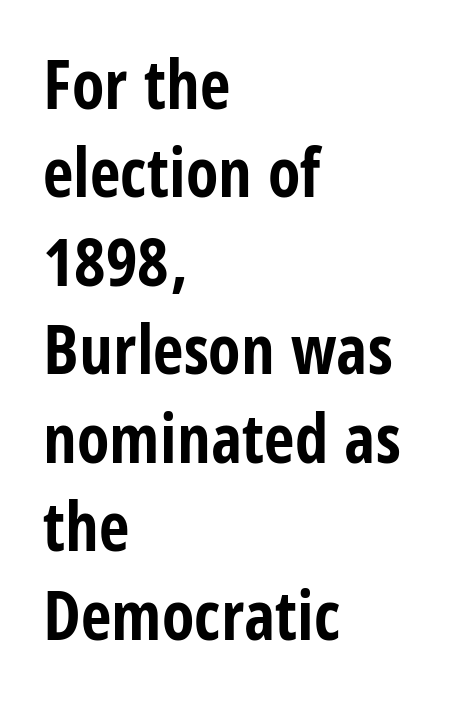
Posture: upright roman. Classification — sans serif. The face used here is rendered with its standard letterfit. Emphasis by weight is at full strength: bold. You could not count columns in this text — the font is proportionally spaced.
